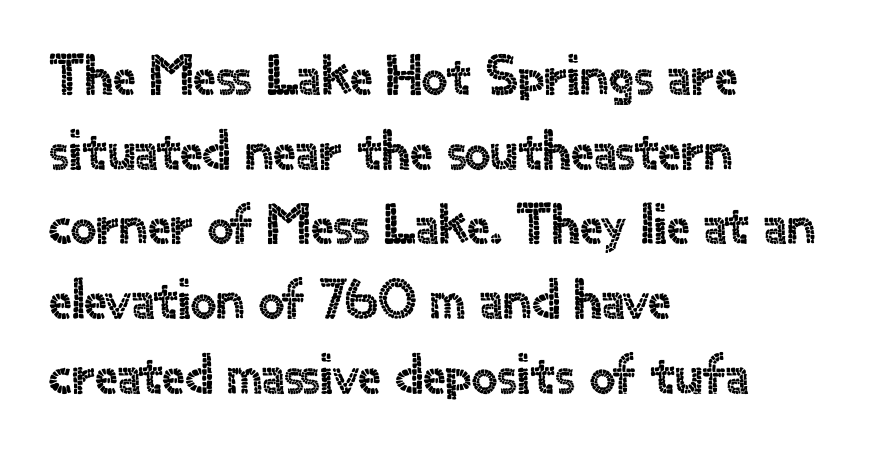
These lines are rendered in a variable-pitch font. The zone under the glyphs is completely vacant. Visually the block forms a straight wall on the left and a jagged coastline on the right. A typesetter would call this leading conventional body-copy spacing. Grotesque or geometric, the face here clearly has no serifs. Tall strokes in this sample are plumb rather than angled.
